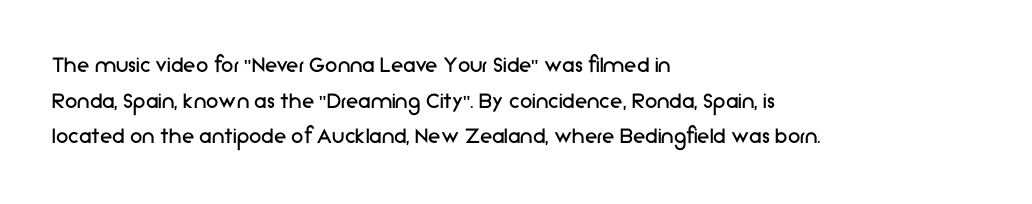
Q: Is the text bold? A: No.
Q: Is the text italic (slanted)? A: No, it is upright.
Q: Is the text underlined? A: No.
Q: How is the paragraph aligned? A: Left-aligned.
Q: Is the spacing between letters normal or unusually wide? A: Normal.
Q: Is the spacing between lines tight, normal or loose? A: Normal.
